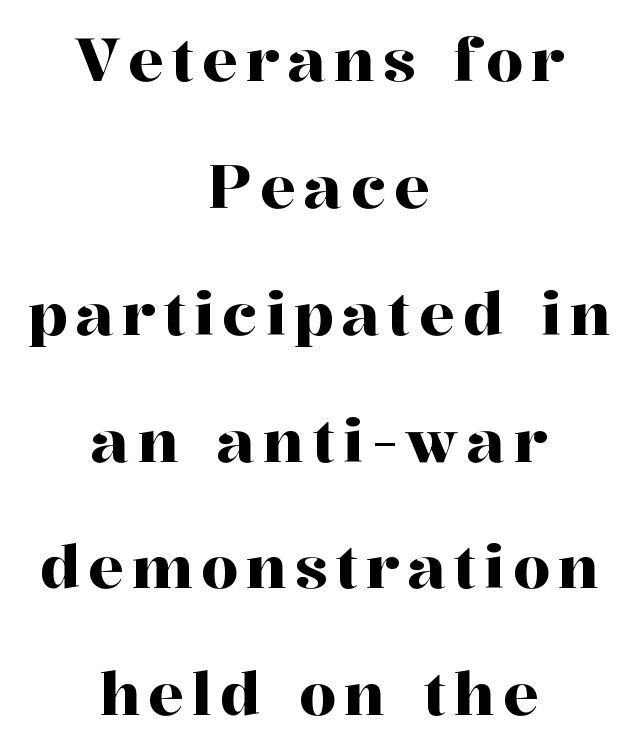
Q: Is the text italic (slanted)? A: No, it is upright.
Q: Is the typeface a serif or a sans-serif typeface? A: Serif.
Q: Is the text underlined? A: No.
Q: How is the paragraph aligned? A: Centered.
Q: Is the spacing between lines tight, normal or loose? A: Loose.
Q: Width (condensed, normal, or wide)? A: Normal.
Q: Stroke contrast? A: High.
Q: x-height? A: Medium.
Q: Monospaced? A: No.
